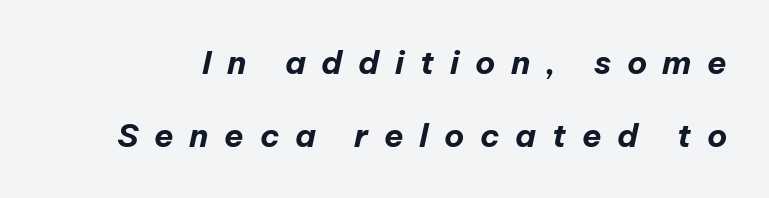
The image shows 32 px bold type, italic (leaning right); set loose line spacing (2.27x), unusually wide letter spacing (+0.49 em), not underlined; low stroke contrast and a medium x-height.
